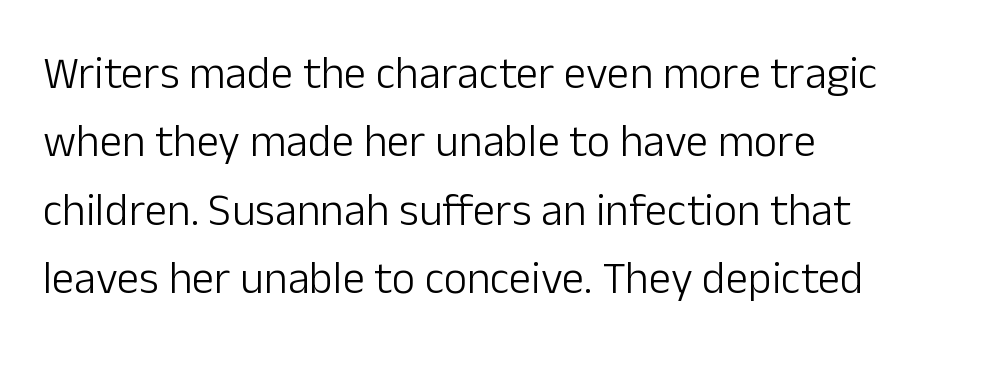
{"serif": "no", "italic": "no", "bold": "no", "weight": "light", "width": "normal", "stroke_contrast": "low", "x_height": "medium", "monospaced": "no", "underline": "no", "align": "left", "line_spacing": "normal", "line_spacing_ratio": 1.52, "letter_spacing": "normal", "letter_spacing_em": 0.0, "glyph_px": 45}
